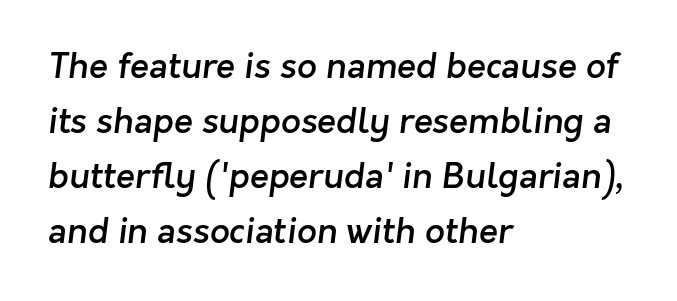
{"serif": "no", "bold": "semi", "weight": "semibold", "width": "normal", "stroke_contrast": "low", "x_height": "medium", "monospaced": "no", "underline": "no", "align": "left", "line_spacing": "normal", "line_spacing_ratio": 1.57, "letter_spacing": "normal", "letter_spacing_em": 0.0, "glyph_px": 35}
